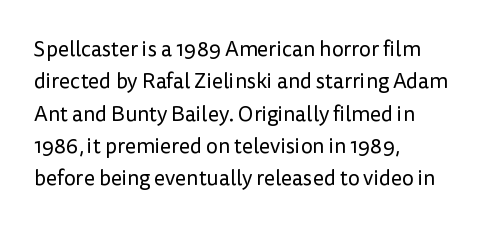
Q: Is the text bold? A: No.
Q: Is the text italic (slanted)? A: No, it is upright.
Q: Is the text underlined? A: No.
Q: How is the paragraph aligned? A: Left-aligned.
Q: Is the spacing between letters normal or unusually wide? A: Normal.
Q: Is the spacing between lines tight, normal or loose? A: Normal.
